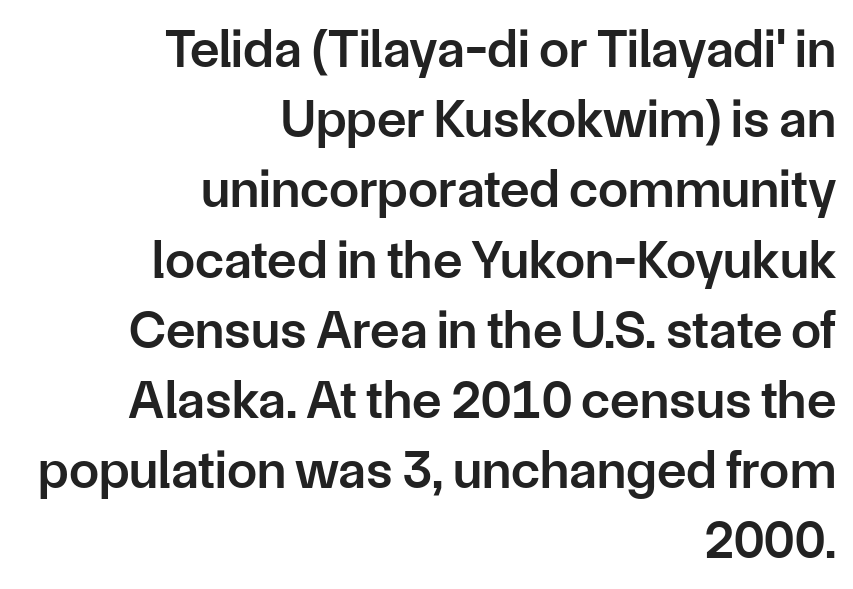
Q: Is the text bold? A: Semi-bold.
Q: Is the text italic (slanted)? A: No, it is upright.
Q: Is the typeface a serif or a sans-serif typeface? A: Sans-serif.
Q: Is the text underlined? A: No.
Q: How is the paragraph aligned? A: Right-aligned.
Q: Is the spacing between letters normal or unusually wide? A: Normal.
Q: Is the spacing between lines tight, normal or loose? A: Normal.
Q: Width (condensed, normal, or wide)? A: Normal.
Q: Stroke contrast? A: Low.
Q: x-height? A: Medium.
Q: Monospaced? A: No.
